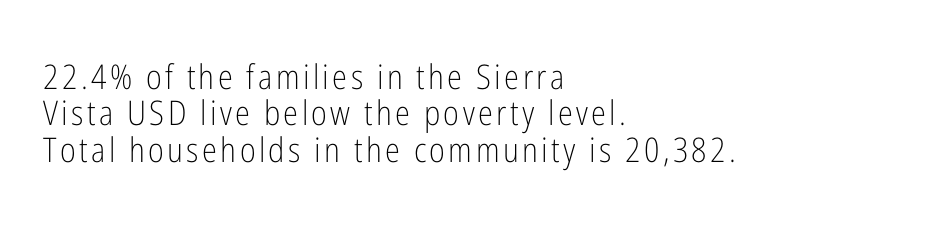
The image shows 34 px light, condensed sans-serif type, upright; set left-aligned, tight line spacing (1.07x), not underlined; low stroke contrast and a medium x-height.
